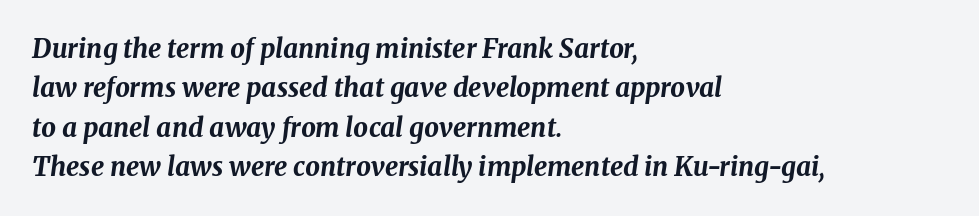
The tracking reads as untouched default to a designer's eye. Thick stems and heavy bowls — unmistakably bold. These lines were composed using italics. Descender tails drop into unmarked territory.
